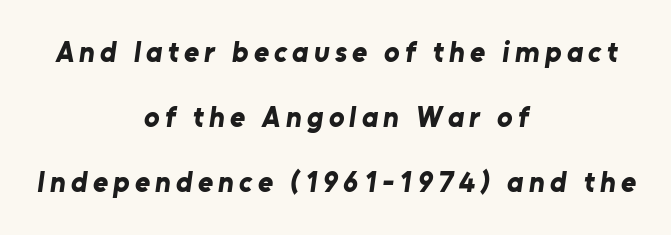
The image shows 29 px bold sans-serif type; set centered, loose line spacing (2.25x), not underlined; low stroke contrast and a medium x-height.
